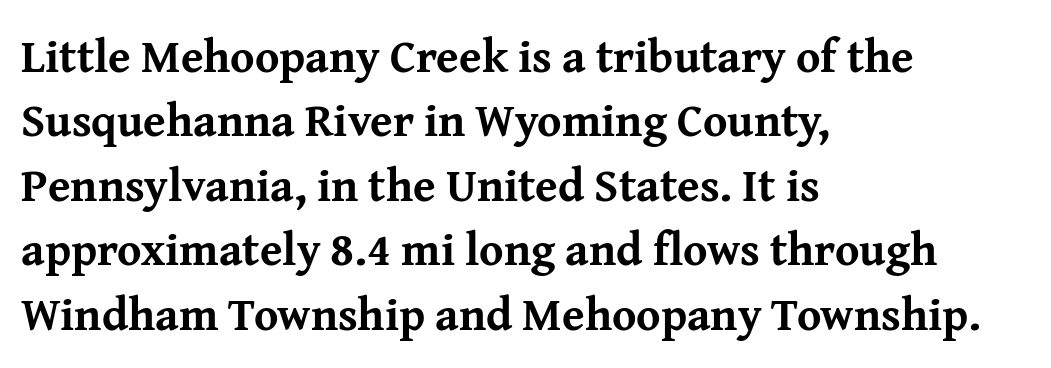
Spacing between characters is what you'd get straight out of the box. A clean baseline with only descenders dipping below it. The compositor pushed each line to the left boundary. These lines sit exactly where default settings would place them. The letters stand straight up with perfectly vertical stems.
